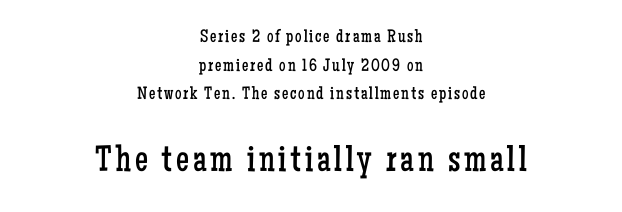
Q: Is the text bold? A: No.
Q: Is the text italic (slanted)? A: No, it is upright.
Q: Is the typeface a serif or a sans-serif typeface? A: Serif.
Q: Is the text underlined? A: No.
Q: How is the paragraph aligned? A: Centered.
Q: Is the spacing between lines tight, normal or loose? A: Normal.
Q: Which block of text is set in a larger size, the first (top) or the second (bottom)? A: The second (bottom) one.
Q: Width (condensed, normal, or wide)? A: Condensed.
Q: Stroke contrast? A: Low.
Q: x-height? A: Medium.
Q: Monospaced? A: No.
